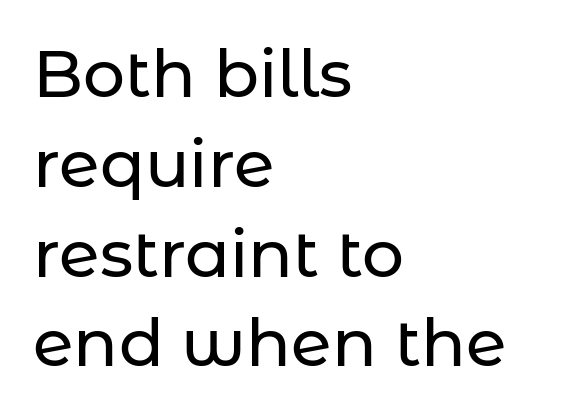
Looks like regular typesetting: each glyph gets only the width it needs. Tracking here is standard; glyphs follow each other at the usual distance. Line spacing here is normal. Note: no serifs on the glyphs.
